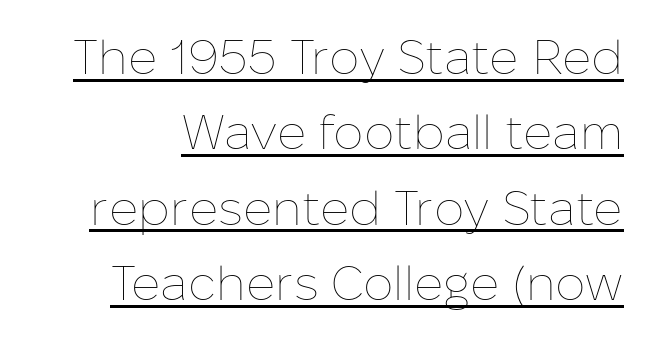
Q: Is the text bold? A: No.
Q: Is the text italic (slanted)? A: No, it is upright.
Q: Is the text underlined? A: Yes.
Q: Is the spacing between letters normal or unusually wide? A: Normal.
Q: Is the spacing between lines tight, normal or loose? A: Normal.
Q: Width (condensed, normal, or wide)? A: Normal.
Q: Stroke contrast? A: Low.
Q: x-height? A: Medium.
Q: Monospaced? A: No.
